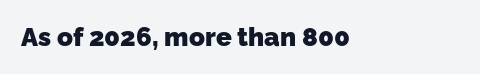
Set as a true bold cut, around the 700 mark. No word sits above an underline. Nothing unusual about the tracking: characters are spaced as the font intends.
